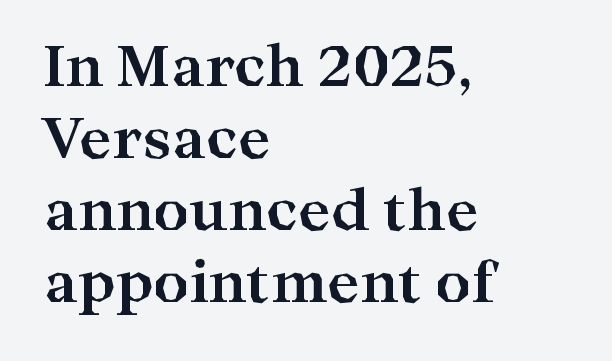
The image shows 55 px bold, wide serif type, upright; set left-aligned, normal line spacing (1.31x), normal letter spacing, not underlined; high stroke contrast and a medium x-height.
